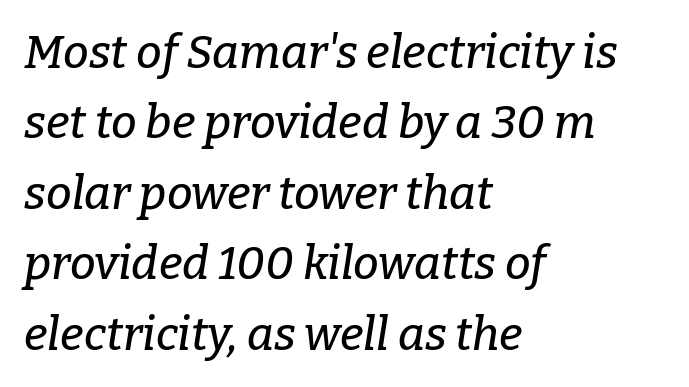
The image shows 46 px serif type, italic (leaning right); set left-aligned, normal line spacing (1.53x), normal letter spacing, not underlined; low stroke contrast and a medium x-height.
